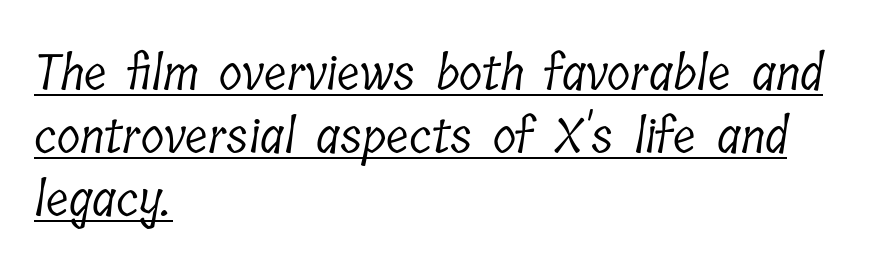
Q: Is the text bold? A: No.
Q: Is the typeface a serif or a sans-serif typeface? A: Serif.
Q: Is the text underlined? A: Yes.
Q: How is the paragraph aligned? A: Left-aligned.
Q: Is the spacing between letters normal or unusually wide? A: Normal.
Q: Is the spacing between lines tight, normal or loose? A: Normal.
Q: Width (condensed, normal, or wide)? A: Condensed.
Q: Stroke contrast? A: Low.
Q: x-height? A: Medium.
Q: Monospaced? A: No.
